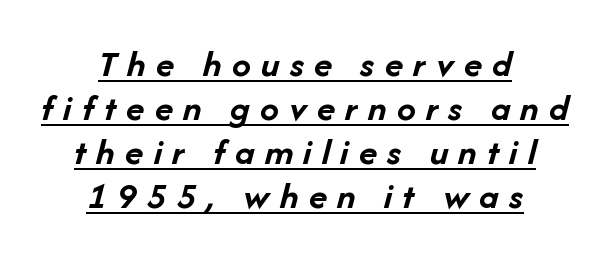
The glyphs look as if they've been sheared to an angle. Decoration check: the copy is underlined. A student would call this center alignment; a typographer would say set centered. Here the designer chose a conventional face with non-uniform glyph widths.
